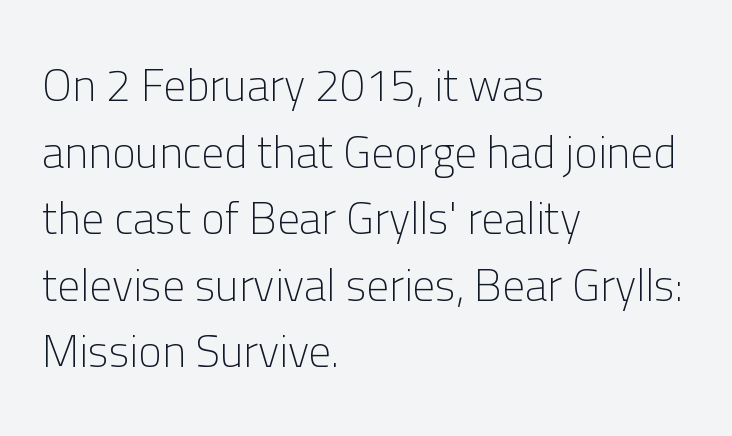
Q: Is the text bold? A: No.
Q: Is the text italic (slanted)? A: No, it is upright.
Q: Is the typeface a serif or a sans-serif typeface? A: Sans-serif.
Q: Is the text underlined? A: No.
Q: How is the paragraph aligned? A: Left-aligned.
Q: Is the spacing between letters normal or unusually wide? A: Normal.
Q: Is the spacing between lines tight, normal or loose? A: Normal.
Q: Width (condensed, normal, or wide)? A: Normal.
Q: Stroke contrast? A: Low.
Q: x-height? A: Medium.
Q: Monospaced? A: No.
